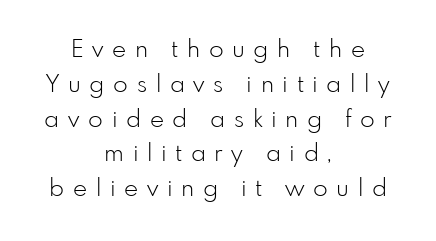
Q: Is the text bold? A: No.
Q: Is the text italic (slanted)? A: No, it is upright.
Q: Is the text underlined? A: No.
Q: How is the paragraph aligned? A: Centered.
Q: Is the spacing between letters normal or unusually wide? A: Unusually wide.
Q: Is the spacing between lines tight, normal or loose? A: Normal.
